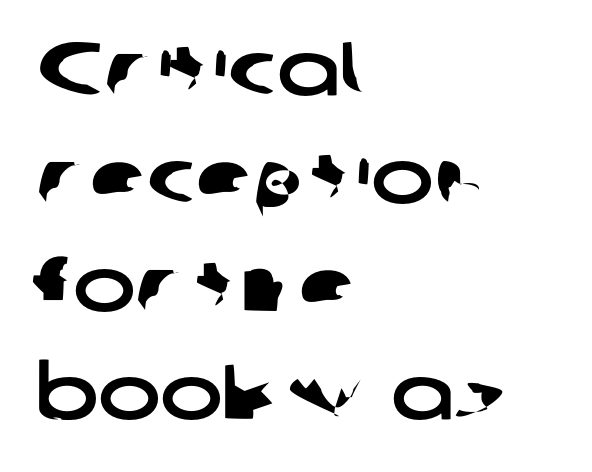
The image shows 75 px wide sans-serif type; set left-aligned, normal line spacing (1.44x), normal letter spacing, not underlined; low stroke contrast and a medium x-height.
